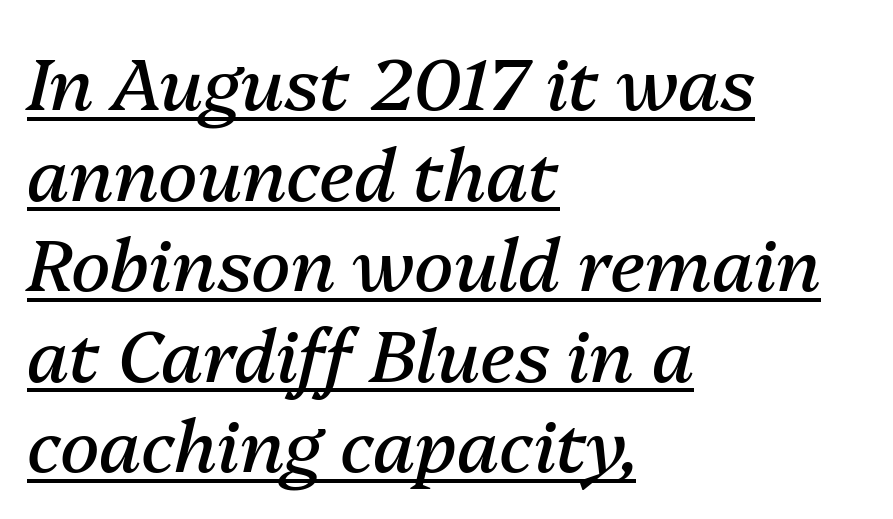
The face used here appears with an underline applied. You could not count columns in this text — the font is proportionally spaced. Stems and bowls with no extra thickness — not bold. The ragged edge is on the right, which tells us the setting is flush left.
